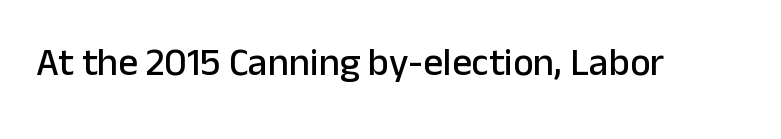
Vertical strokes here are truly vertical. Type without underlining. Here the designer chose a conventional face with non-uniform glyph widths. Font category for this specimen: sans-serif.
